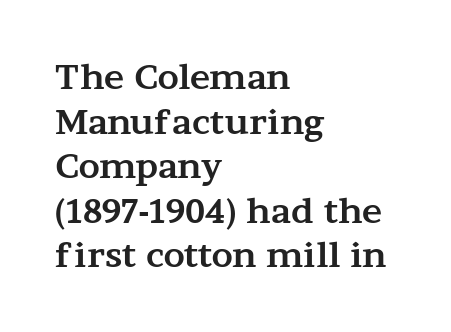
Q: Is the text bold? A: Yes.
Q: Is the text italic (slanted)? A: No, it is upright.
Q: Is the typeface a serif or a sans-serif typeface? A: Serif.
Q: Is the text underlined? A: No.
Q: How is the paragraph aligned? A: Left-aligned.
Q: Is the spacing between letters normal or unusually wide? A: Normal.
Q: Is the spacing between lines tight, normal or loose? A: Normal.
Q: Width (condensed, normal, or wide)? A: Wide.
Q: Stroke contrast? A: Medium.
Q: x-height? A: Medium.
Q: Monospaced? A: No.
